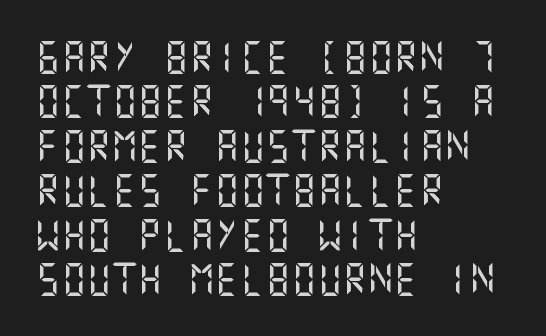
{"serif": "no", "italic": "no", "width": "normal", "stroke_contrast": "medium", "x_height": "large", "underline": "no", "align": "left", "line_spacing": "normal", "line_spacing_ratio": 1.39, "letter_spacing": "normal", "letter_spacing_em": 0.0, "glyph_px": 32}
